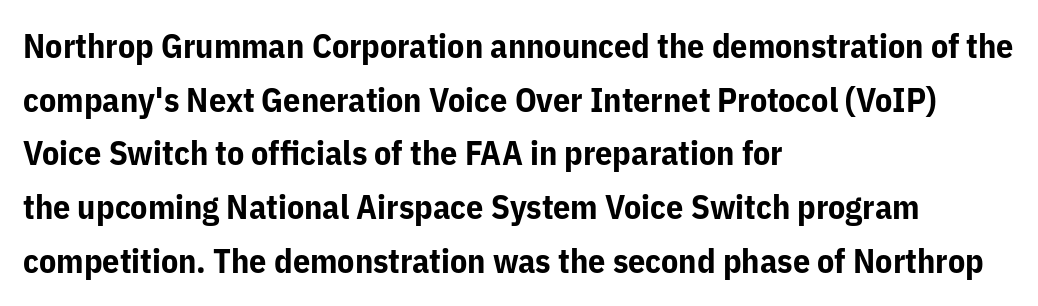
Q: Is the text bold? A: Yes.
Q: Is the text italic (slanted)? A: No, it is upright.
Q: Is the typeface a serif or a sans-serif typeface? A: Sans-serif.
Q: Is the text underlined? A: No.
Q: How is the paragraph aligned? A: Left-aligned.
Q: Is the spacing between letters normal or unusually wide? A: Normal.
Q: Is the spacing between lines tight, normal or loose? A: Normal.
Q: Width (condensed, normal, or wide)? A: Normal.
Q: Stroke contrast? A: Low.
Q: x-height? A: Medium.
Q: Monospaced? A: No.
